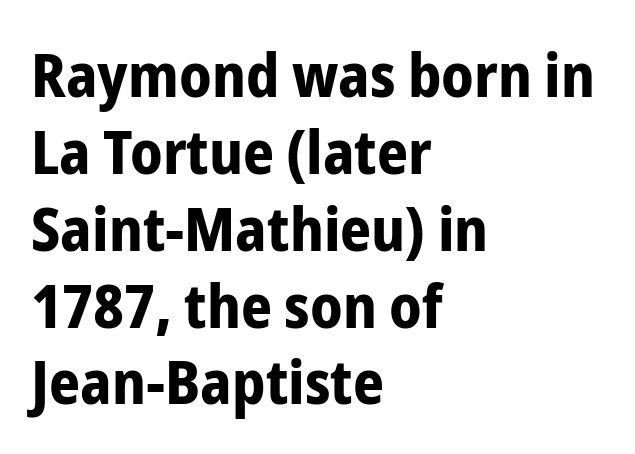
Q: Is the text bold? A: Yes.
Q: Is the text italic (slanted)? A: No, it is upright.
Q: Is the typeface a serif or a sans-serif typeface? A: Sans-serif.
Q: Is the text underlined? A: No.
Q: How is the paragraph aligned? A: Left-aligned.
Q: Is the spacing between letters normal or unusually wide? A: Normal.
Q: Is the spacing between lines tight, normal or loose? A: Normal.
Q: Width (condensed, normal, or wide)? A: Condensed.
Q: Stroke contrast? A: Low.
Q: x-height? A: Medium.
Q: Monospaced? A: No.
